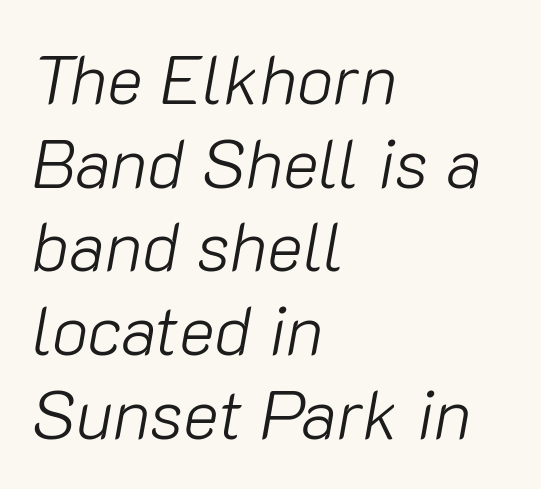
{"italic": "yes", "lean": "right", "slant_degrees": 10, "bold": "no", "weight": "light", "width": "normal", "stroke_contrast": "low", "x_height": "medium", "monospaced": "no", "underline": "no", "align": "left", "line_spacing_ratio": 1.23, "letter_spacing": "normal", "letter_spacing_em": 0.0, "glyph_px": 68}
